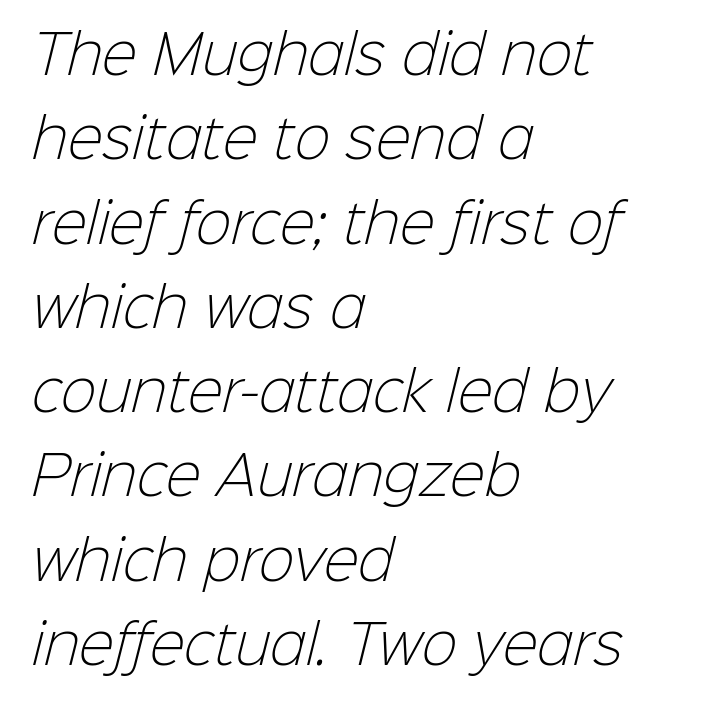
The image shows 53 px light sans-serif type; set left-aligned, normal line spacing (1.59x), normal letter spacing, not underlined; low stroke contrast and a medium x-height.
